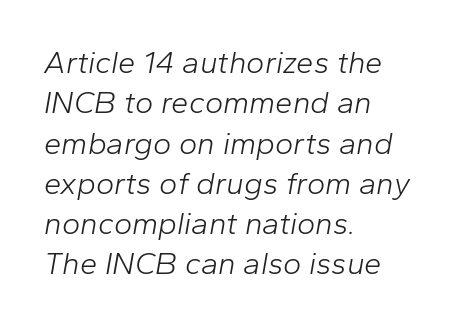
Q: Is the text bold? A: No.
Q: Is the text italic (slanted)? A: Yes, it leans right by about 10 degrees.
Q: Is the text underlined? A: No.
Q: How is the paragraph aligned? A: Left-aligned.
Q: Is the spacing between letters normal or unusually wide? A: Normal.
Q: Is the spacing between lines tight, normal or loose? A: Normal.
Q: Width (condensed, normal, or wide)? A: Normal.
Q: Stroke contrast? A: Low.
Q: x-height? A: Medium.
Q: Monospaced? A: No.
